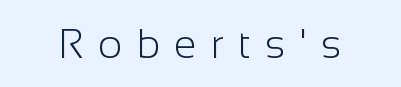
Q: Is the text bold? A: No.
Q: Is the text italic (slanted)? A: No, it is upright.
Q: Is the typeface a serif or a sans-serif typeface? A: Sans-serif.
Q: Is the text underlined? A: No.
Q: Is the spacing between letters normal or unusually wide? A: Unusually wide.
Q: Width (condensed, normal, or wide)? A: Normal.
Q: Stroke contrast? A: Low.
Q: x-height? A: Medium.
Q: Monospaced? A: No.
